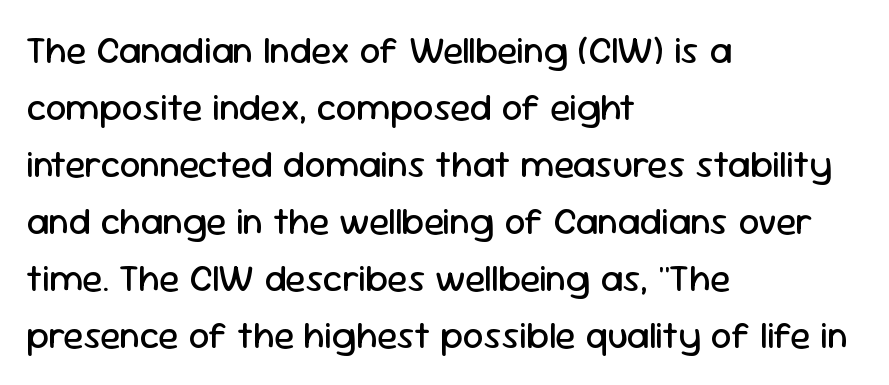
{"serif": "no", "italic": "no", "bold": "no", "weight": "regular", "width": "normal", "stroke_contrast": "low", "x_height": "medium", "monospaced": "no", "underline": "no", "align": "left", "line_spacing": "normal", "line_spacing_ratio": 1.54, "letter_spacing": "normal", "letter_spacing_em": 0.0, "glyph_px": 37}
